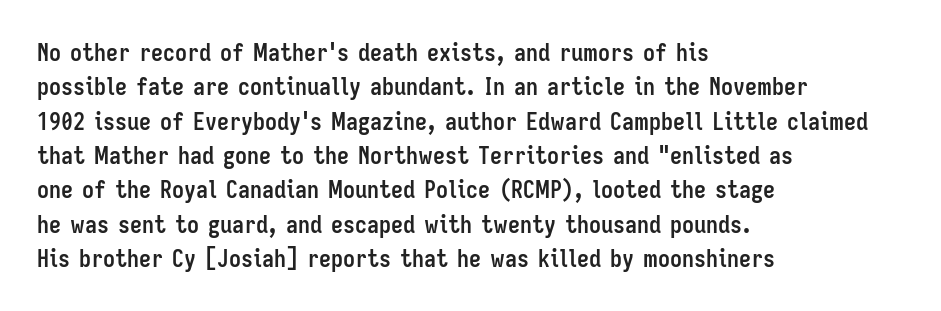
The image shows 24 px bold type, upright; set left-aligned, normal line spacing (1.43x), normal letter spacing, not underlined.
